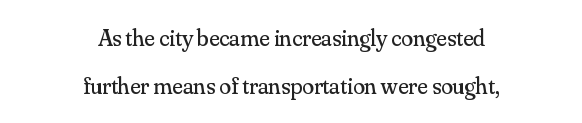
The image shows 24 px text type, upright; set centered, loose line spacing (1.99x), normal letter spacing, not underlined.
